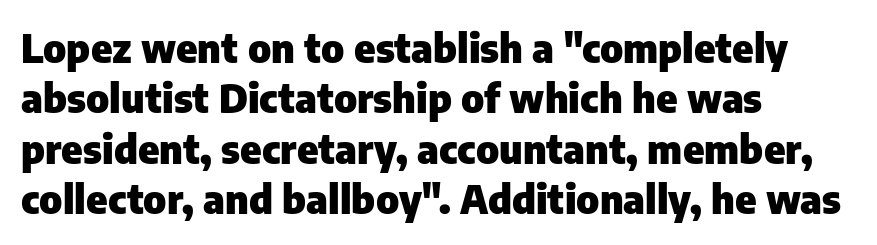
The face used here is a sans, in the tradition of grotesques and geometrics. The rag falls on the right side of this text block. Standard letterfit; no display-style spreading of the glyphs. The font's upright variant was chosen for this text.
